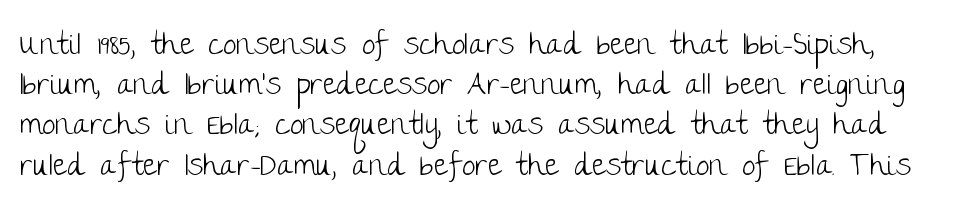
The image shows 30 px light sans-serif type, upright; set normal line spacing (1.34x), normal letter spacing, not underlined; low stroke contrast and a large x-height.
